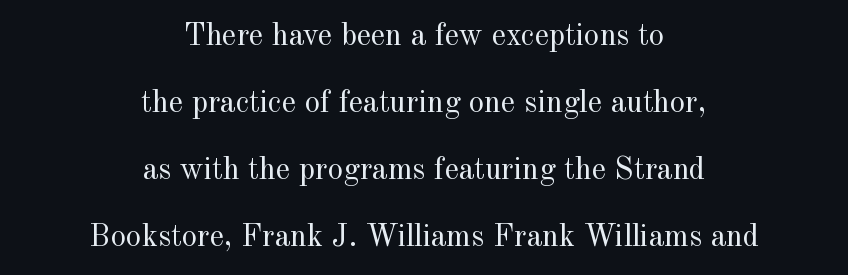
Characters follow at the spacing the type designer built in. This block would shrink considerably if given ordinary leading; it's expanded now. The letters advance in unequal steps, a hallmark of proportional type. The letterforms sit at book weight or below.
